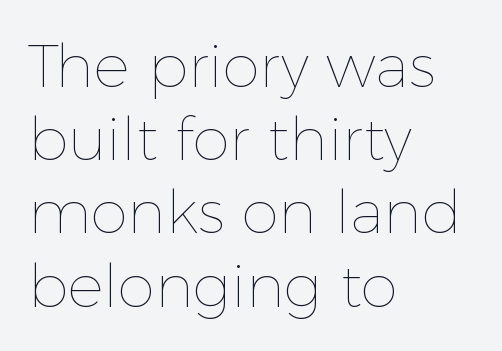
The baseline area is clear. Tracking here is standard; glyphs follow each other at the usual distance. The lettering stays uniformly vertical, giving the passage a roman look. Each letter keeps its own natural width here, so spacing adapts to shape. The ragged edge is on the right, which tells us the setting is flush left. Each stroke keeps to a modest, everyday thickness or less.
